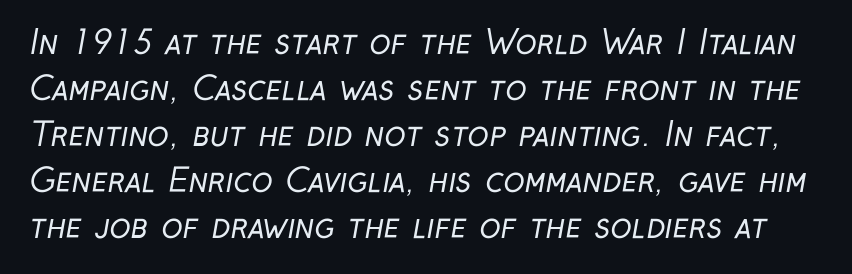
{"serif": "no", "bold": "no", "weight": "regular", "width": "condensed", "stroke_contrast": "low", "x_height": "medium", "monospaced": "no", "underline": "no", "line_spacing": "normal", "line_spacing_ratio": 1.44, "letter_spacing": "normal", "letter_spacing_em": 0.0, "glyph_px": 32}
